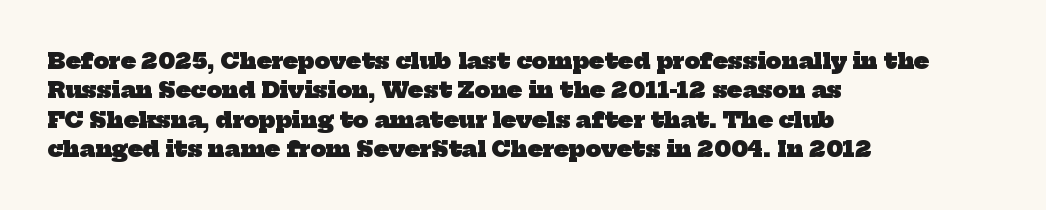
Regarding leading, the lines here are spaced in the standard way. One-word summary of the alignment: left. Honestly, the letter spacing is just normal — you wouldn't notice it. Clear beneath every line of the passage.
